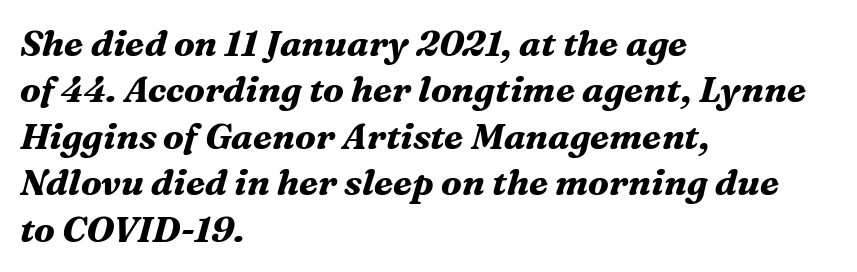
{"serif": "yes", "italic": "yes", "lean": "right", "slant_degrees": 16, "bold": "yes", "weight": "bold", "width": "normal", "stroke_contrast": "medium", "x_height": "medium", "monospaced": "no", "underline": "no", "align": "left", "line_spacing": "normal", "line_spacing_ratio": 1.29, "letter_spacing": "normal", "letter_spacing_em": 0.0, "glyph_px": 36}
